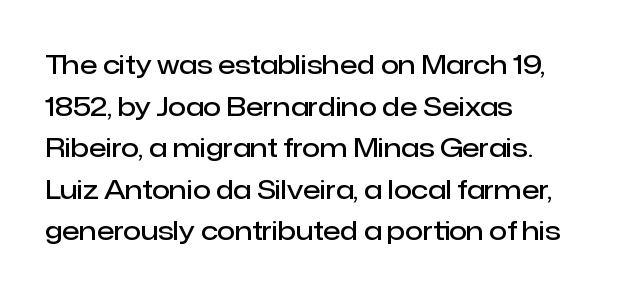
Q: Is the text bold? A: Semi-bold.
Q: Is the text italic (slanted)? A: No, it is upright.
Q: Is the text underlined? A: No.
Q: How is the paragraph aligned? A: Left-aligned.
Q: Is the spacing between letters normal or unusually wide? A: Normal.
Q: Is the spacing between lines tight, normal or loose? A: Normal.
